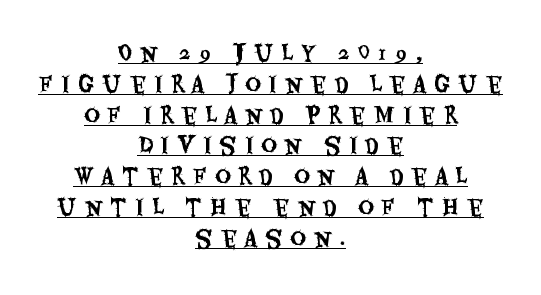
Q: Is the text italic (slanted)? A: No, it is upright.
Q: Is the text underlined? A: Yes.
Q: How is the paragraph aligned? A: Centered.
Q: Is the spacing between letters normal or unusually wide? A: Unusually wide.
Q: Is the spacing between lines tight, normal or loose? A: Normal.
